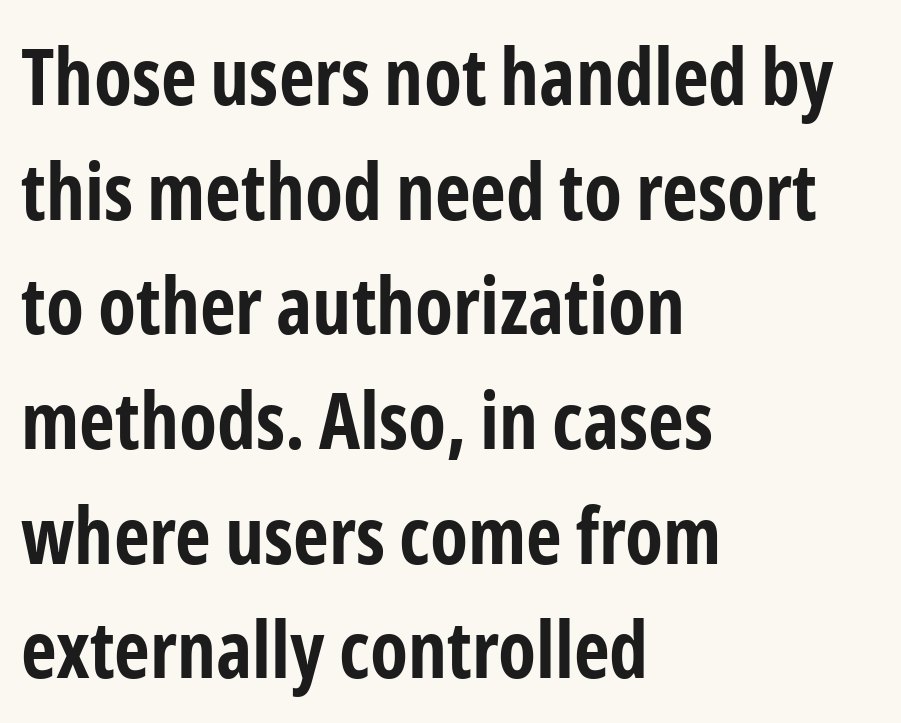
The image shows 78 px bold, condensed sans-serif type, upright; set left-aligned, normal line spacing (1.47x), normal letter spacing, not underlined; low stroke contrast and a medium x-height.
